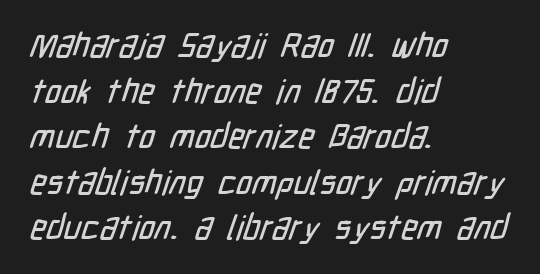
Q: Is the typeface a serif or a sans-serif typeface? A: Sans-serif.
Q: Is the text underlined? A: No.
Q: How is the paragraph aligned? A: Left-aligned.
Q: Is the spacing between letters normal or unusually wide? A: Normal.
Q: Is the spacing between lines tight, normal or loose? A: Normal.
Q: Width (condensed, normal, or wide)? A: Condensed.
Q: Stroke contrast? A: Low.
Q: x-height? A: Medium.
Q: Monospaced? A: No.
